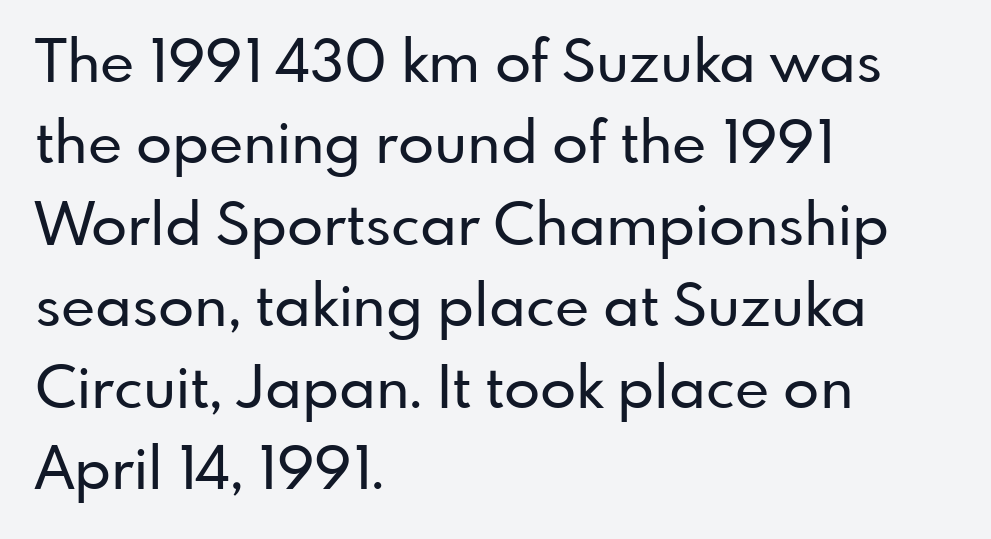
Q: Is the text italic (slanted)? A: No, it is upright.
Q: Is the typeface a serif or a sans-serif typeface? A: Sans-serif.
Q: Is the text underlined? A: No.
Q: How is the paragraph aligned? A: Left-aligned.
Q: Is the spacing between letters normal or unusually wide? A: Normal.
Q: Is the spacing between lines tight, normal or loose? A: Normal.
Q: Width (condensed, normal, or wide)? A: Normal.
Q: Stroke contrast? A: Low.
Q: x-height? A: Small.
Q: Monospaced? A: No.
